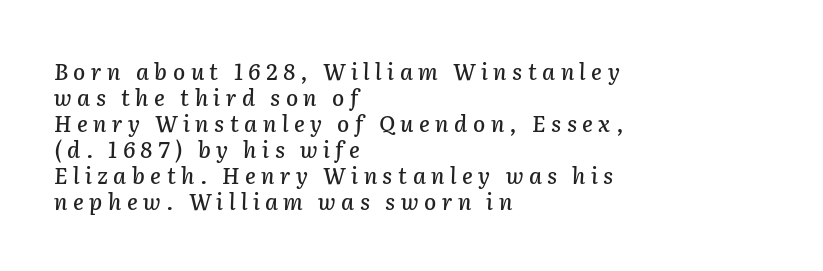
{"italic": "yes", "lean": "right", "slant_degrees": 2, "underline": "no", "align": "left", "line_spacing_ratio": 1.18, "letter_spacing": "wide", "letter_spacing_em": 0.25, "glyph_px": 22}
